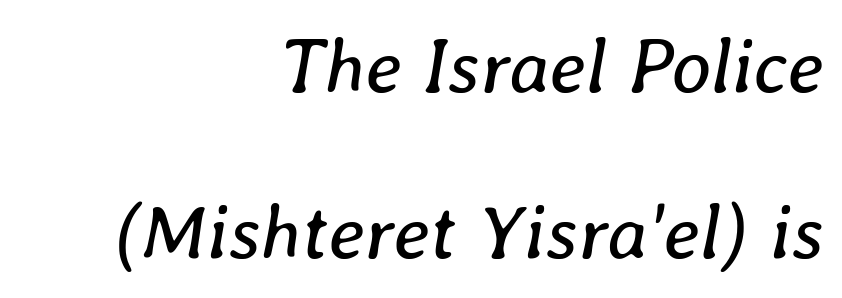
Q: Is the text bold? A: No.
Q: Is the text italic (slanted)? A: Yes, it leans right by about 8 degrees.
Q: Is the text underlined? A: No.
Q: How is the paragraph aligned? A: Right-aligned.
Q: Is the spacing between letters normal or unusually wide? A: Normal.
Q: Is the spacing between lines tight, normal or loose? A: Loose.
Q: Width (condensed, normal, or wide)? A: Normal.
Q: Stroke contrast? A: Low.
Q: x-height? A: Medium.
Q: Monospaced? A: No.
